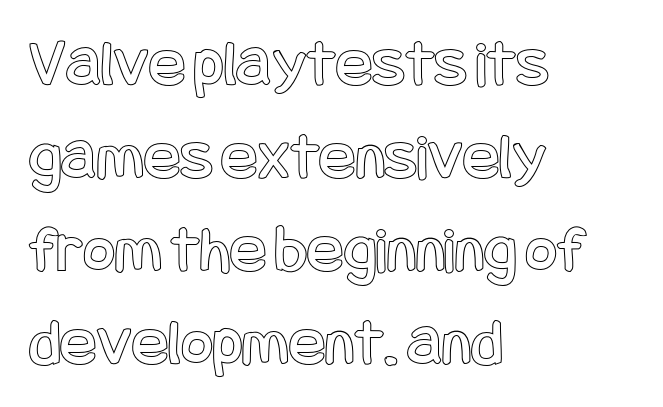
Q: Is the text italic (slanted)? A: No, it is upright.
Q: Is the text underlined? A: No.
Q: How is the paragraph aligned? A: Left-aligned.
Q: Is the spacing between letters normal or unusually wide? A: Normal.
Q: Is the spacing between lines tight, normal or loose? A: Normal.
Q: Width (condensed, normal, or wide)? A: Condensed.
Q: x-height? A: Large.
